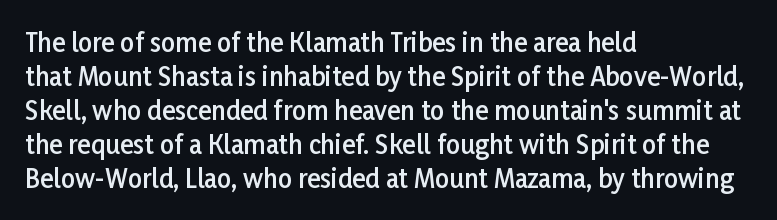
The image shows 25 px text type, upright; set left-aligned, normal line spacing (1.36x), normal letter spacing, not underlined.
